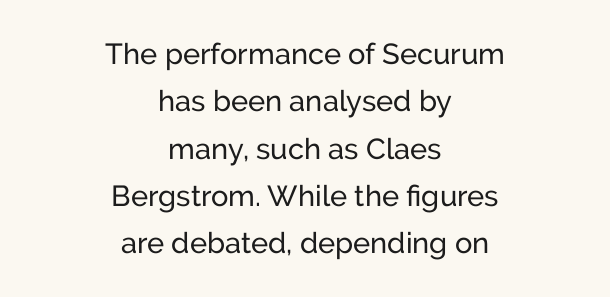
The image shows 29 px sans-serif type, upright; set centered, normal line spacing (1.63x), normal letter spacing, not underlined; low stroke contrast and a medium x-height.
